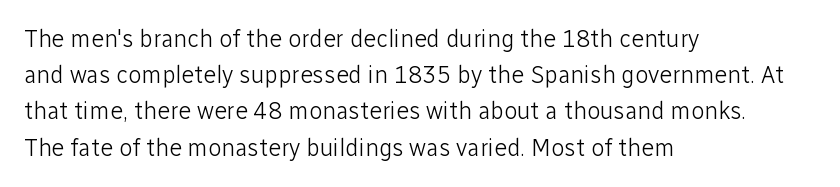
Default kerning and tracking; the words read as compact shapes. Tall strokes in this sample are plumb rather than angled. This rendering uses left alignment, leaving the right contour irregular. Students, observe: this is what conventionally led text looks like. Each stroke keeps to a modest, everyday thickness or less. Honestly, there is no underline to notice here at all.
